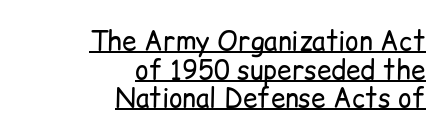
These glyphs show unthickened strokes, regular width or finer. These lines stack with their right ends in a neat column. Nobody touched the tracking dial on this one. Each new line begins almost immediately beneath the previous one.
